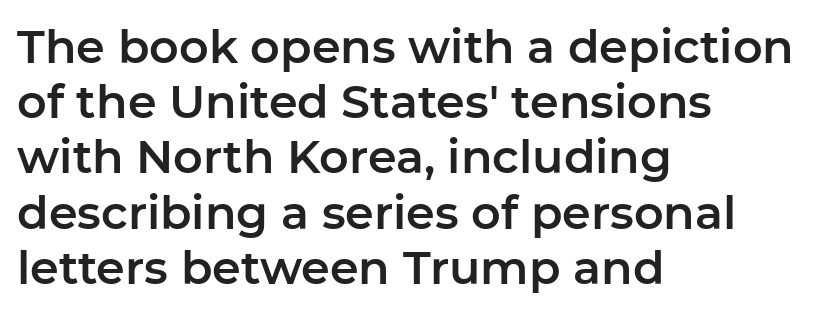
Does extra space separate the letters? No, they use regular spacing. This sample has the flowing, uneven cadence of proportional lettering. Glance below the letters and you will spot only blank space. The rendering shows plain stroke endings on the letterforms — a sans-serif design.
